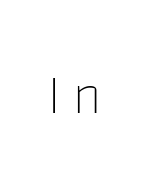
Upright lettering throughout. The text was rendered using a sans face with plain stroke endings. What stands out about the letter spacing? Its width — letters are far apart. The face looks like a standard text weight, possibly lighter. Is this a fixed-width face? No — the glyphs have proportional, varying widths. The baseline area is clear.
